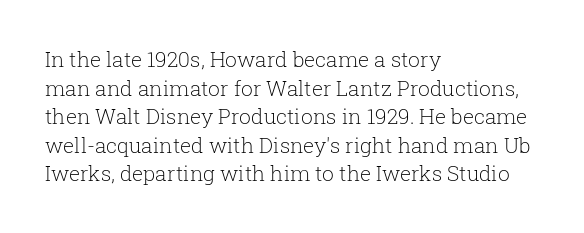
{"italic": "no", "bold": "no", "underline": "no", "align": "left", "line_spacing": "normal", "line_spacing_ratio": 1.36, "letter_spacing": "normal", "letter_spacing_em": 0.0, "glyph_px": 21}
